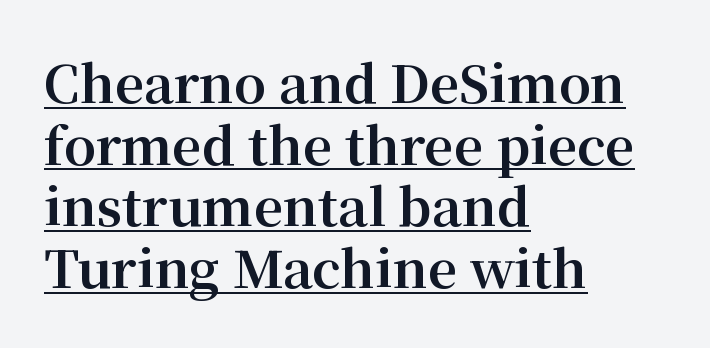
{"serif": "yes", "italic": "no", "bold": "yes", "weight": "bold", "width": "normal", "stroke_contrast": "medium", "x_height": "medium", "monospaced": "no", "underline": "yes", "align": "left", "line_spacing_ratio": 1.21, "letter_spacing": "normal", "letter_spacing_em": 0.0, "glyph_px": 51}
